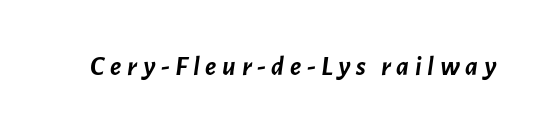
The image shows 28 px semibold type, italic (leaning right); set unusually wide letter spacing (+0.2 em), not underlined; low stroke contrast and a medium x-height.
